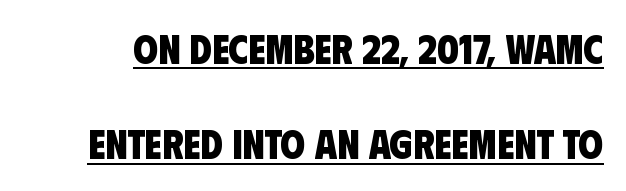
In terms of leading, this rendering errs on the spacious side. Serifs: no, the terminals of the letterforms are clean. In terms of letterspacing, this is plain default setting. Decoration check: the copy is underlined. The rendering uses natural spacing where letterforms have individual widths.
